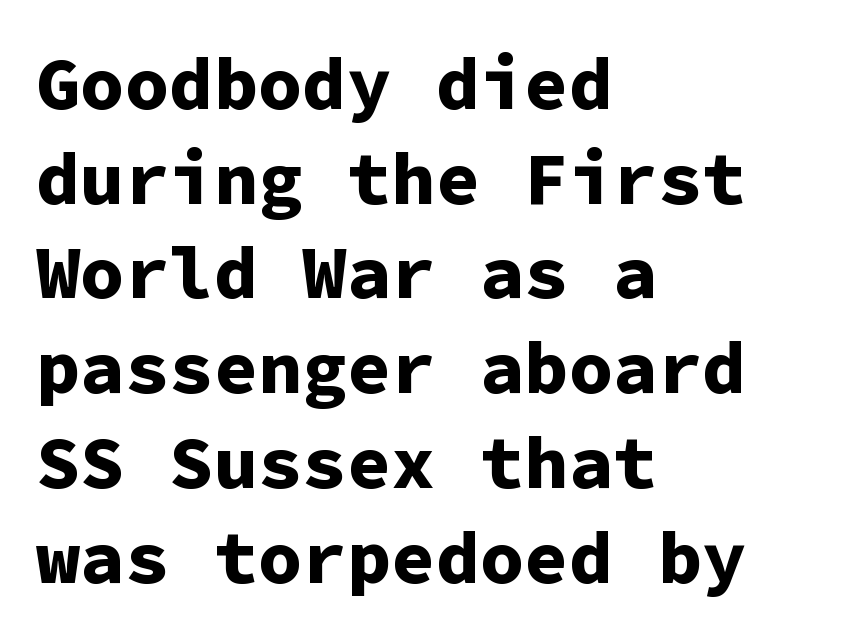
Q: Is the text bold? A: Yes.
Q: Is the text italic (slanted)? A: No, it is upright.
Q: Is the typeface a serif or a sans-serif typeface? A: Sans-serif.
Q: Is the text underlined? A: No.
Q: How is the paragraph aligned? A: Left-aligned.
Q: Is the spacing between letters normal or unusually wide? A: Normal.
Q: Is the spacing between lines tight, normal or loose? A: Normal.
Q: Width (condensed, normal, or wide)? A: Normal.
Q: Stroke contrast? A: Low.
Q: x-height? A: Medium.
Q: Monospaced? A: Yes.
